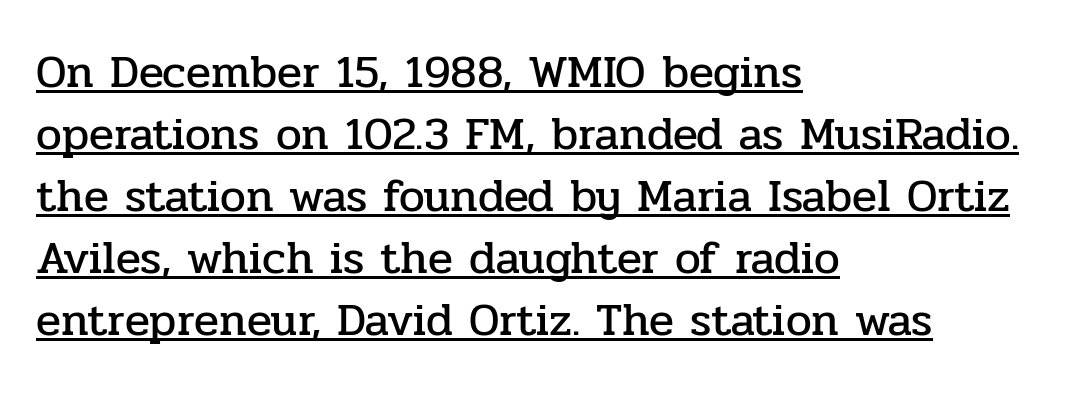
The image shows 46 px serif type, upright; set left-aligned, normal line spacing (1.35x), normal letter spacing, underlined; low stroke contrast and a medium x-height.
